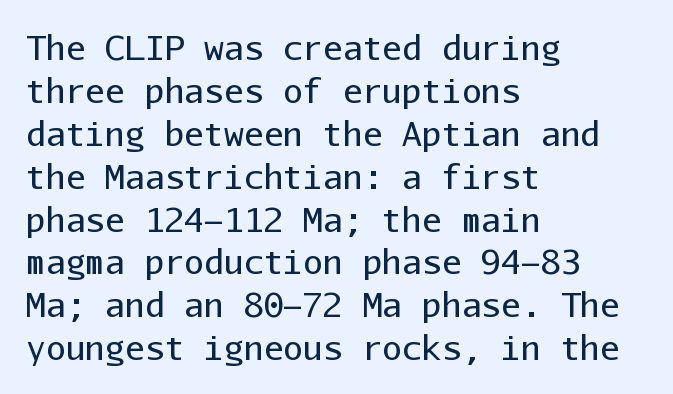
Q: Is the text bold? A: No.
Q: Is the text italic (slanted)? A: No, it is upright.
Q: Is the typeface a serif or a sans-serif typeface? A: Sans-serif.
Q: Is the text underlined? A: No.
Q: How is the paragraph aligned? A: Left-aligned.
Q: Is the spacing between letters normal or unusually wide? A: Normal.
Q: Is the spacing between lines tight, normal or loose? A: Normal.
Q: Width (condensed, normal, or wide)? A: Normal.
Q: Stroke contrast? A: Low.
Q: x-height? A: Medium.
Q: Monospaced? A: Yes.
